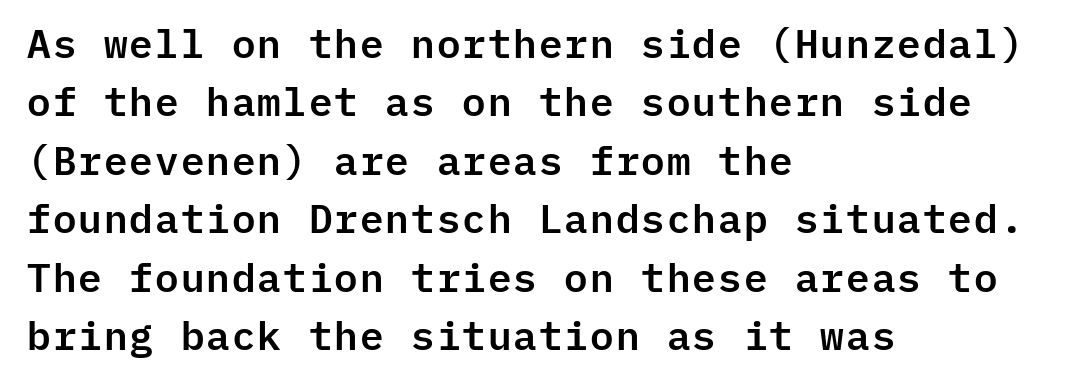
The image shows 40 px sans-serif type, upright, monospaced; set left-aligned, normal line spacing (1.46x), normal letter spacing, not underlined; low stroke contrast and a medium x-height.
